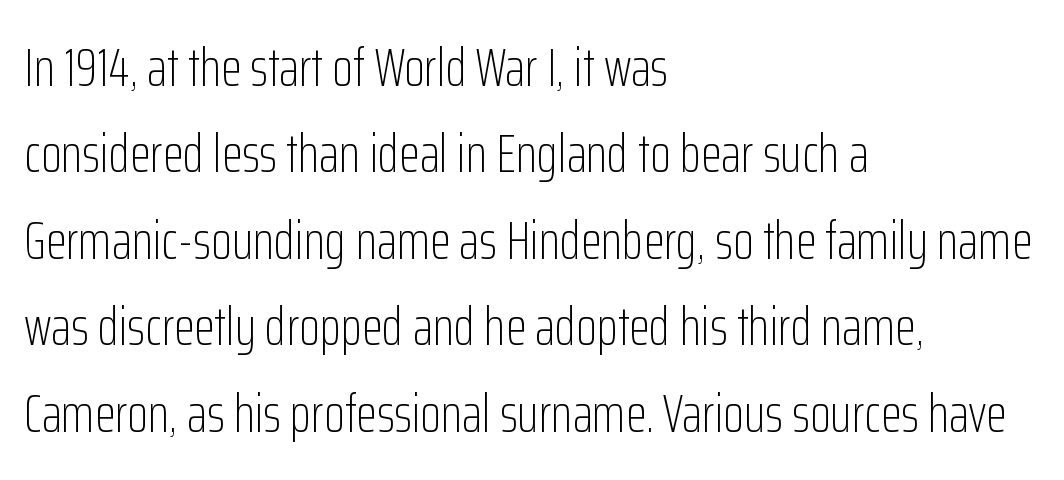
Q: Is the text bold? A: No.
Q: Is the text italic (slanted)? A: No, it is upright.
Q: Is the typeface a serif or a sans-serif typeface? A: Sans-serif.
Q: Is the text underlined? A: No.
Q: How is the paragraph aligned? A: Left-aligned.
Q: Is the spacing between letters normal or unusually wide? A: Normal.
Q: Is the spacing between lines tight, normal or loose? A: Normal.
Q: Width (condensed, normal, or wide)? A: Condensed.
Q: Stroke contrast? A: Low.
Q: x-height? A: Medium.
Q: Monospaced? A: No.
